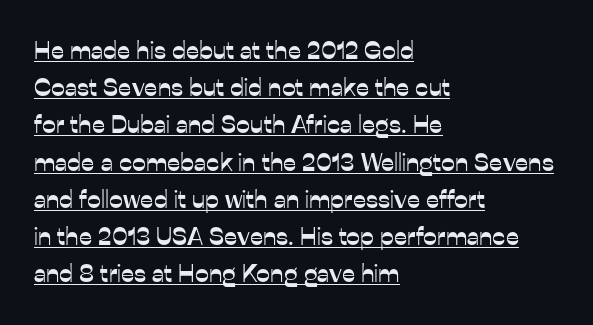
{"italic": "no", "underline": "yes", "align": "left", "line_spacing": "normal", "line_spacing_ratio": 1.49, "letter_spacing": "normal", "letter_spacing_em": 0.0, "glyph_px": 25}
